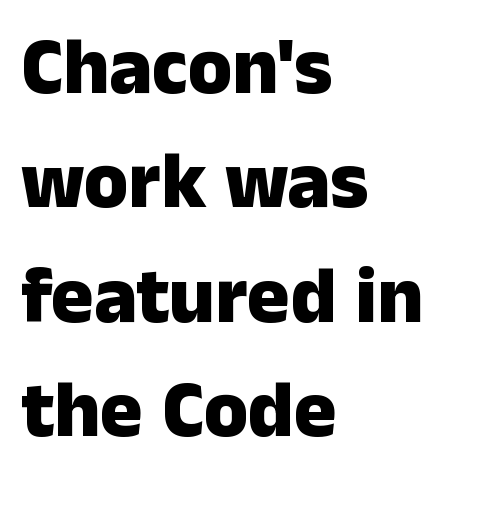
Q: Is the text bold? A: Yes.
Q: Is the text italic (slanted)? A: No, it is upright.
Q: Is the typeface a serif or a sans-serif typeface? A: Sans-serif.
Q: Is the text underlined? A: No.
Q: How is the paragraph aligned? A: Left-aligned.
Q: Is the spacing between letters normal or unusually wide? A: Normal.
Q: Is the spacing between lines tight, normal or loose? A: Normal.
Q: Width (condensed, normal, or wide)? A: Normal.
Q: Stroke contrast? A: Low.
Q: x-height? A: Medium.
Q: Monospaced? A: No.
